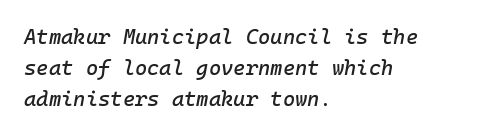
Q: Is the text italic (slanted)? A: Yes, it leans right by about 10 degrees.
Q: Is the text underlined? A: No.
Q: How is the paragraph aligned? A: Left-aligned.
Q: Is the spacing between letters normal or unusually wide? A: Normal.
Q: Is the spacing between lines tight, normal or loose? A: Normal.
